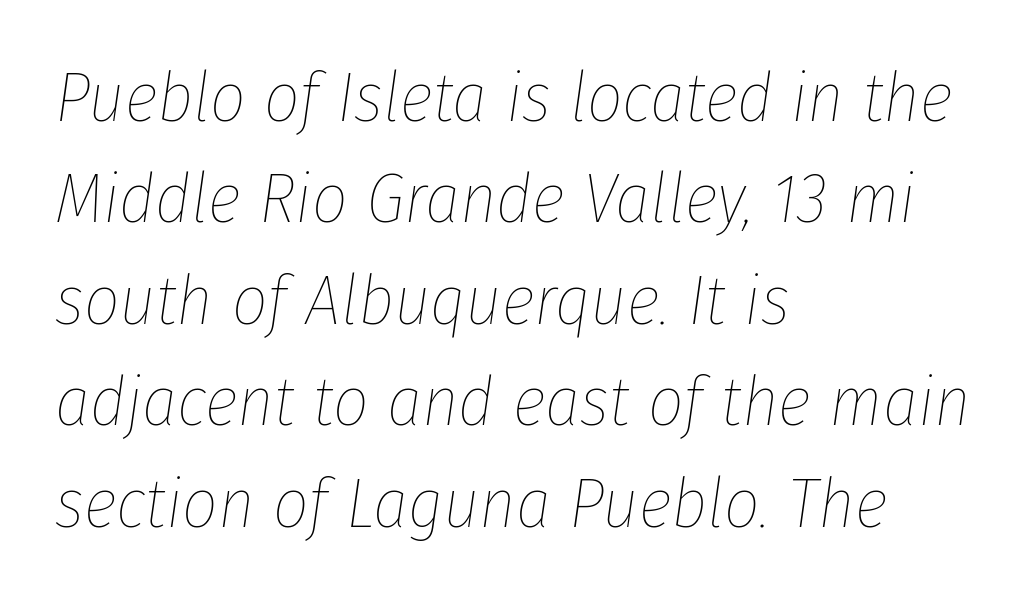
{"italic": "yes", "lean": "right", "slant_degrees": 8, "bold": "no", "weight": "thin", "width": "condensed", "stroke_contrast": "low", "x_height": "medium", "monospaced": "no", "underline": "no", "align": "left", "line_spacing": "normal", "line_spacing_ratio": 1.45, "letter_spacing": "normal", "letter_spacing_em": 0.0, "glyph_px": 70}
